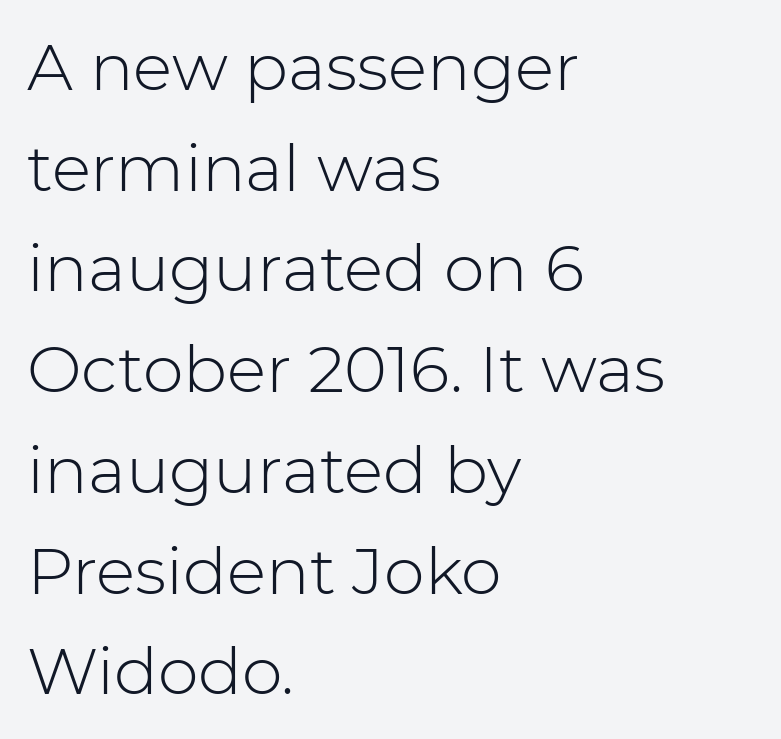
Q: Is the text bold? A: No.
Q: Is the text italic (slanted)? A: No, it is upright.
Q: Is the typeface a serif or a sans-serif typeface? A: Sans-serif.
Q: Is the text underlined? A: No.
Q: How is the paragraph aligned? A: Left-aligned.
Q: Is the spacing between letters normal or unusually wide? A: Normal.
Q: Is the spacing between lines tight, normal or loose? A: Normal.
Q: Width (condensed, normal, or wide)? A: Normal.
Q: Stroke contrast? A: Low.
Q: x-height? A: Medium.
Q: Monospaced? A: No.
